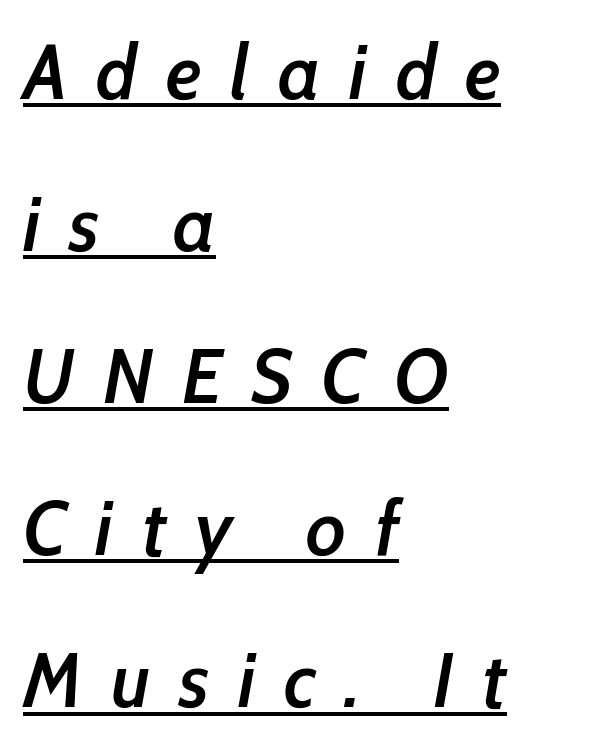
Q: Is the text bold? A: Semi-bold.
Q: Is the text italic (slanted)? A: Yes, it leans right by about 10 degrees.
Q: Is the text underlined? A: Yes.
Q: How is the paragraph aligned? A: Left-aligned.
Q: Is the spacing between letters normal or unusually wide? A: Unusually wide.
Q: Is the spacing between lines tight, normal or loose? A: Loose.
Q: Width (condensed, normal, or wide)? A: Condensed.
Q: Stroke contrast? A: Low.
Q: x-height? A: Medium.
Q: Monospaced? A: No.
